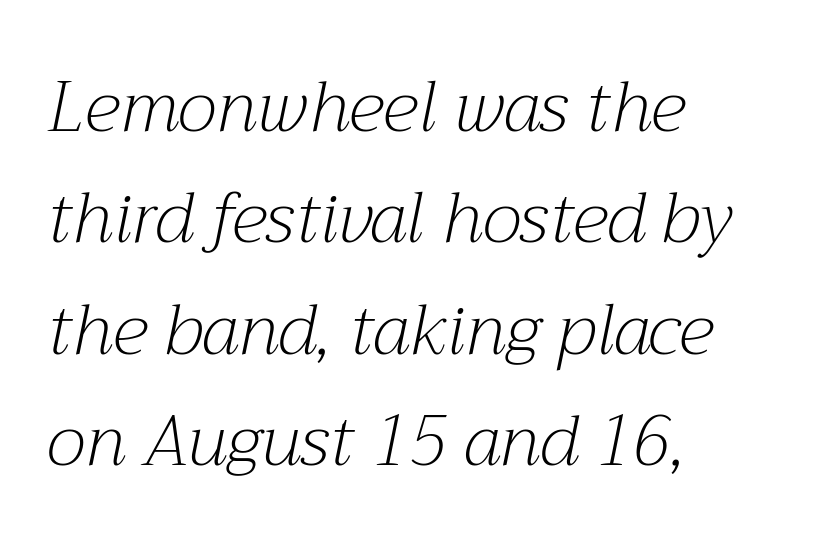
Characters are canted at an angle relative to the baseline's perpendicular. Heft: none added — not bold. Note: serifs present on the glyphs. A typesetter would call this proportional, since set widths differ per character.
